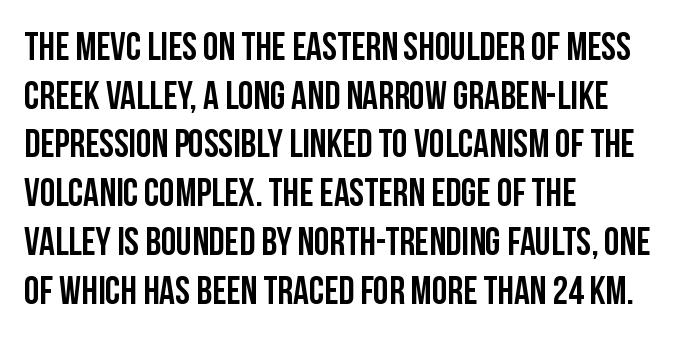
Descenders are the only things crossing below the line. A classic flush-left, rag-right setting is used for this passage. No italicization has been applied; the sample stays upright. The text was rendered using a sans face with plain stroke endings.
